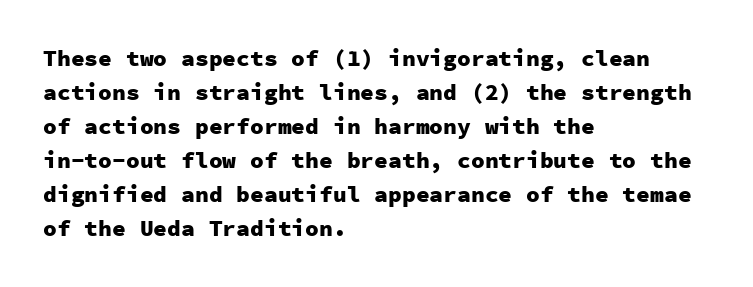
{"italic": "no", "bold": "yes", "underline": "no", "align": "left", "line_spacing": "normal", "line_spacing_ratio": 1.48, "letter_spacing": "normal", "letter_spacing_em": 0.0, "glyph_px": 23}
